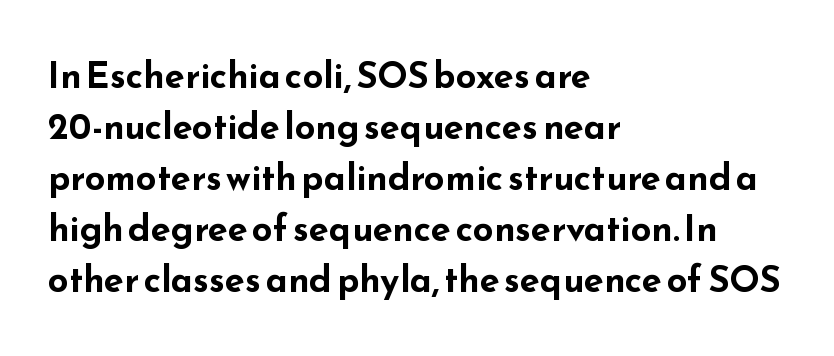
{"serif": "no", "italic": "no", "bold": "yes", "weight": "bold", "width": "wide", "stroke_contrast": "low", "x_height": "small", "monospaced": "no", "underline": "no", "align": "left", "line_spacing": "normal", "line_spacing_ratio": 1.42, "letter_spacing": "normal", "letter_spacing_em": 0.0, "glyph_px": 36}
